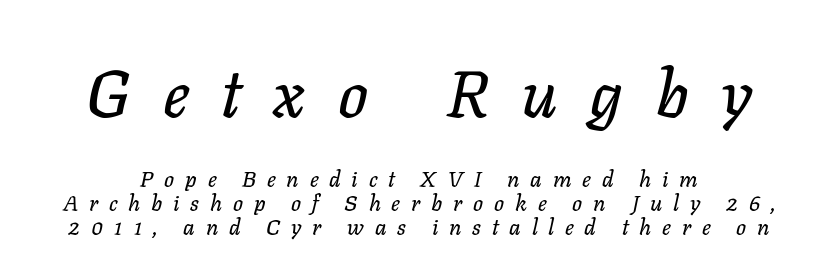
Q: Is the text italic (slanted)? A: Yes, it leans right by about 11 degrees.
Q: Is the text underlined? A: No.
Q: Is the spacing between letters normal or unusually wide? A: Unusually wide.
Q: Is the spacing between lines tight, normal or loose? A: Tight.
Q: Which block of text is set in a larger size, the first (top) or the second (bottom)? A: The first (top) one.
Q: Width (condensed, normal, or wide)? A: Normal.
Q: Stroke contrast? A: Low.
Q: x-height? A: Medium.
Q: Monospaced? A: No.
